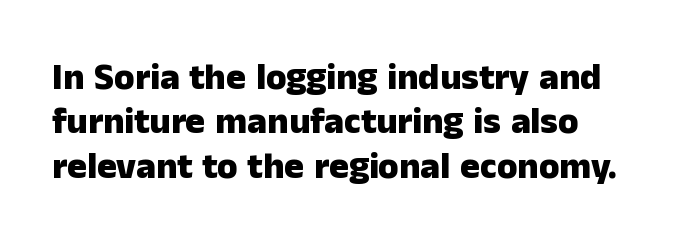
The image shows 37 px heavy sans-serif type, upright; set line spacing 1.2x, normal letter spacing, not underlined; low stroke contrast and a medium x-height.
